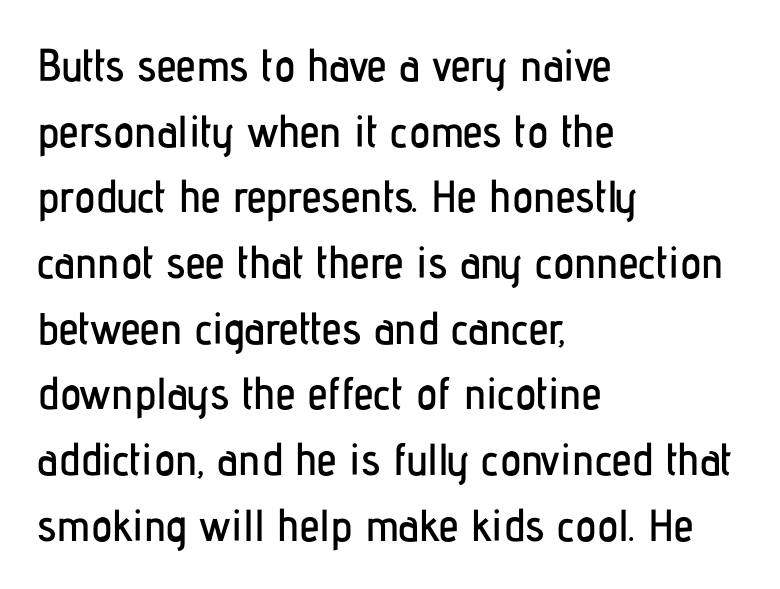
A typesetter would call this zero additional tracking. Nope, not italic — everything's standing straight. Unlike a traditional serif, this face leaves its strokes unadorned. Line spacing here is normal. Left-aligned paragraph, ragged on the right. A typesetter would call this proportional, since set widths differ per character.
